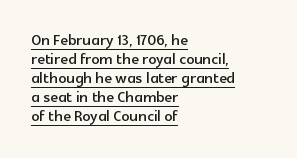
Q: Is the text italic (slanted)? A: No, it is upright.
Q: Is the text underlined? A: Yes.
Q: How is the paragraph aligned? A: Left-aligned.
Q: Is the spacing between letters normal or unusually wide? A: Normal.
Q: Is the spacing between lines tight, normal or loose? A: Tight.
